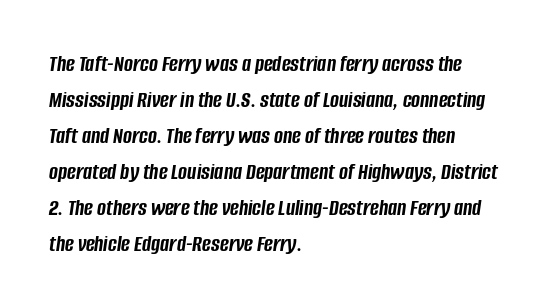
{"italic": "yes", "lean": "right", "slant_degrees": 8, "bold": "yes", "underline": "no", "align": "left", "line_spacing": "normal", "line_spacing_ratio": 1.5, "letter_spacing": "normal", "letter_spacing_em": 0.0, "glyph_px": 24}
